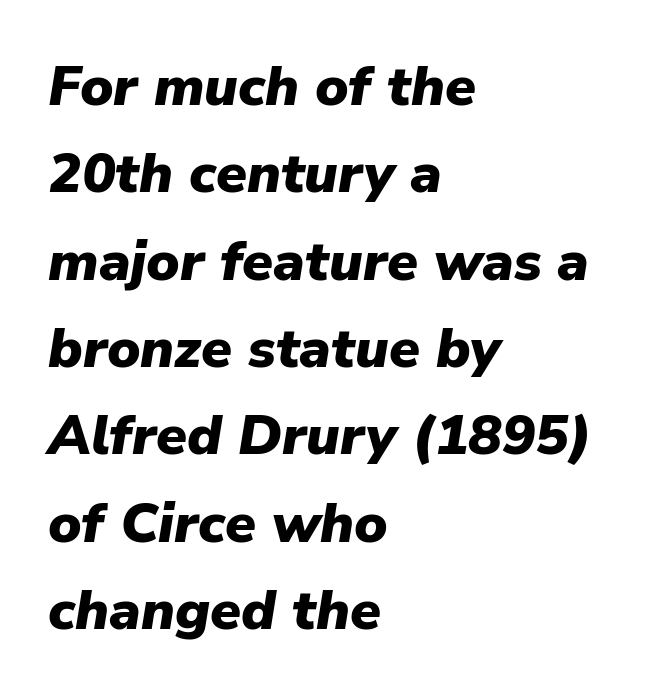
Does the lettering tilt? It does — this is italic. The glyphs have the mass of a bold cut. No word sits above an underline. Horizontally, the lines are justified to the leading edge only. The face used here is rendered with its standard letterfit.
